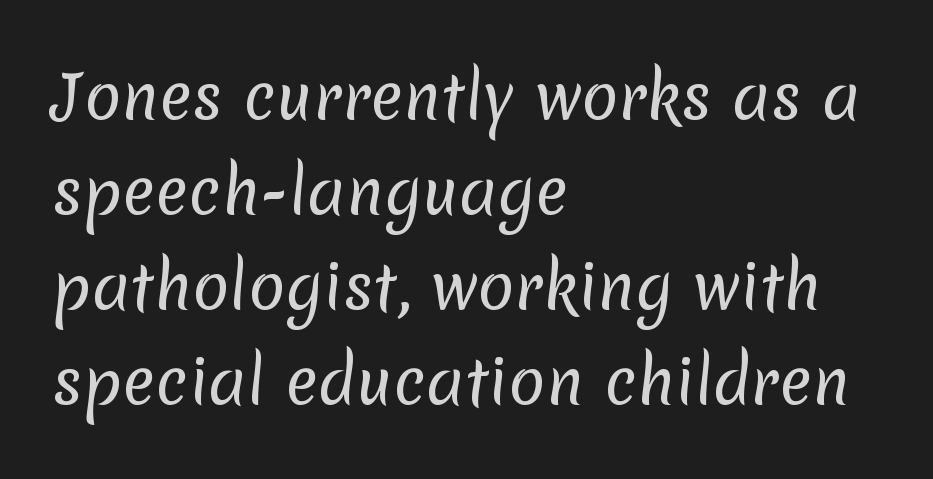
Q: Is the text bold? A: No.
Q: Is the typeface a serif or a sans-serif typeface? A: Sans-serif.
Q: Is the text underlined? A: No.
Q: How is the paragraph aligned? A: Left-aligned.
Q: Is the spacing between letters normal or unusually wide? A: Normal.
Q: Is the spacing between lines tight, normal or loose? A: Normal.
Q: Width (condensed, normal, or wide)? A: Normal.
Q: Stroke contrast? A: Low.
Q: x-height? A: Medium.
Q: Monospaced? A: No.
